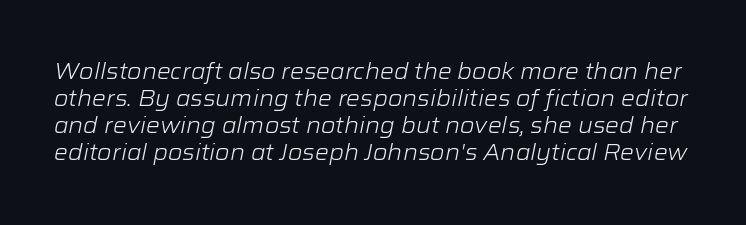
Q: Is the text bold? A: No.
Q: Is the text italic (slanted)? A: Yes, it leans right by about 12 degrees.
Q: Is the text underlined? A: No.
Q: Is the spacing between letters normal or unusually wide? A: Normal.
